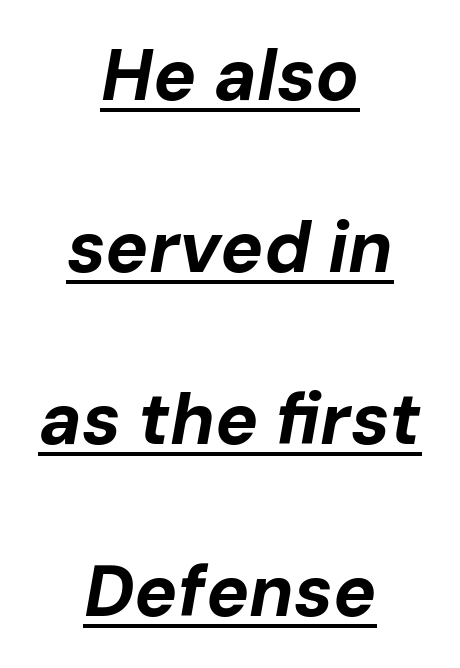
{"italic": "yes", "lean": "right", "slant_degrees": 10, "bold": "yes", "weight": "bold", "width": "normal", "stroke_contrast": "low", "x_height": "medium", "monospaced": "no", "underline": "yes", "align": "center", "line_spacing": "loose", "line_spacing_ratio": 2.39, "letter_spacing": "normal", "letter_spacing_em": 0.0, "glyph_px": 72}
